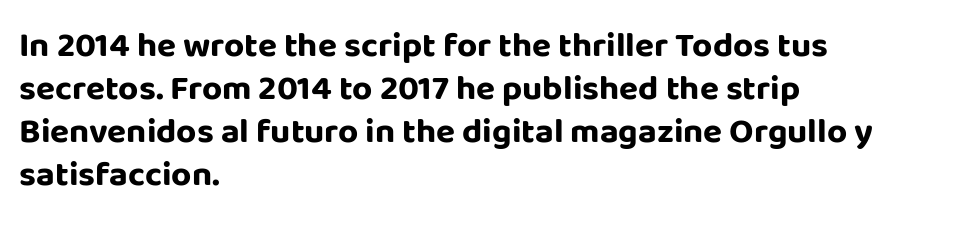
{"serif": "no", "italic": "no", "bold": "yes", "weight": "bold", "width": "normal", "stroke_contrast": "low", "x_height": "large", "monospaced": "no", "underline": "no", "align": "left", "line_spacing_ratio": 1.23, "letter_spacing": "normal", "letter_spacing_em": 0.0, "glyph_px": 35}
